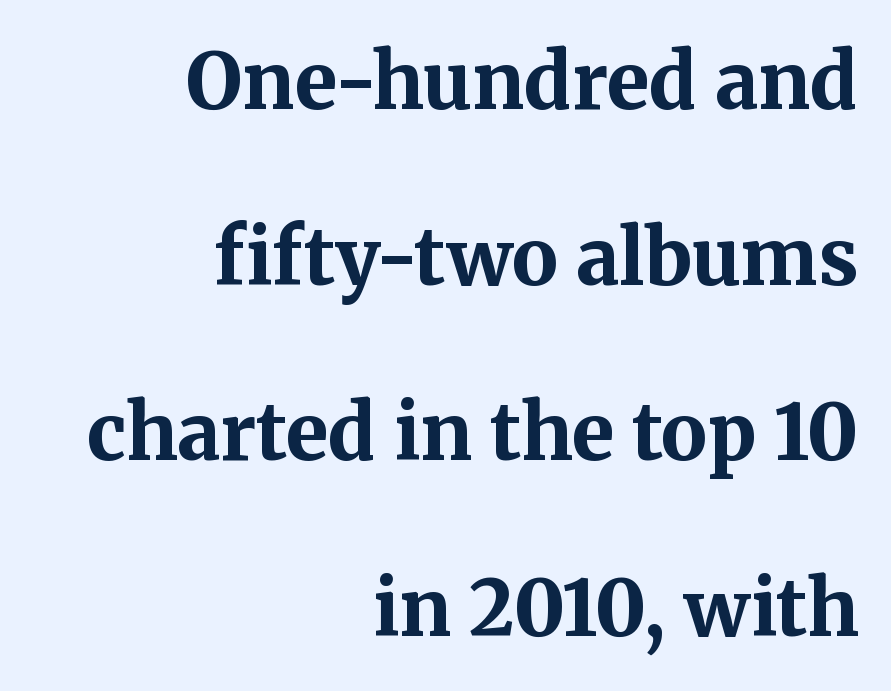
Q: Is the text bold? A: Yes.
Q: Is the text italic (slanted)? A: No, it is upright.
Q: Is the typeface a serif or a sans-serif typeface? A: Serif.
Q: Is the text underlined? A: No.
Q: How is the paragraph aligned? A: Right-aligned.
Q: Is the spacing between letters normal or unusually wide? A: Normal.
Q: Is the spacing between lines tight, normal or loose? A: Loose.
Q: Width (condensed, normal, or wide)? A: Normal.
Q: Stroke contrast? A: Medium.
Q: x-height? A: Medium.
Q: Monospaced? A: No.
